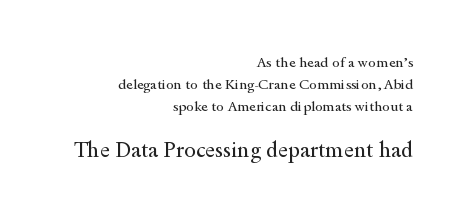
{"italic": "no", "bold": "no", "underline": "no", "align": "right", "line_spacing": "normal", "line_spacing_ratio": 1.58, "letter_spacing": "normal", "letter_spacing_em": 0.0, "larger_block": "second", "size_ratio": 1.5, "glyph_px": 21}
